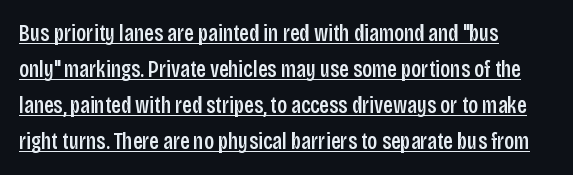
The image shows 23 px text type, upright; set left-aligned, normal line spacing (1.56x), normal letter spacing, underlined.
